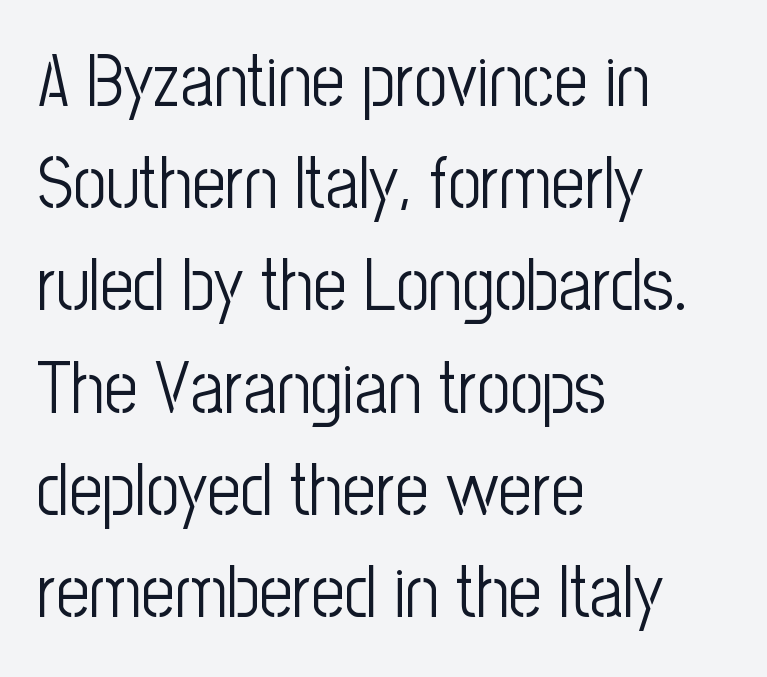
The image shows 73 px light, condensed sans-serif type, upright; set left-aligned, normal line spacing (1.4x), normal letter spacing, not underlined; low stroke contrast and a medium x-height.
